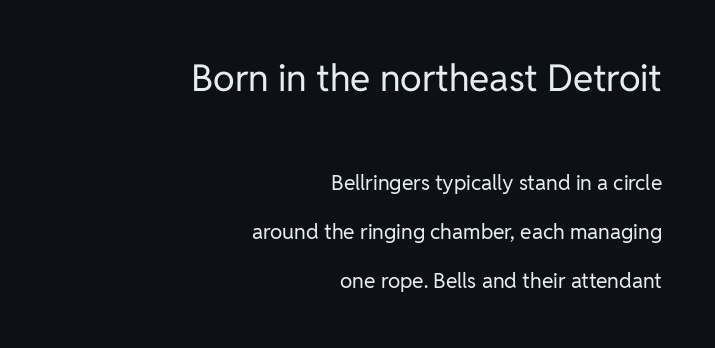
Q: Is the text bold? A: No.
Q: Is the text italic (slanted)? A: No, it is upright.
Q: Is the typeface a serif or a sans-serif typeface? A: Sans-serif.
Q: Is the text underlined? A: No.
Q: How is the paragraph aligned? A: Right-aligned.
Q: Is the spacing between letters normal or unusually wide? A: Normal.
Q: Is the spacing between lines tight, normal or loose? A: Loose.
Q: Which block of text is set in a larger size, the first (top) or the second (bottom)? A: The first (top) one.
Q: Width (condensed, normal, or wide)? A: Normal.
Q: Stroke contrast? A: Low.
Q: x-height? A: Medium.
Q: Monospaced? A: No.
